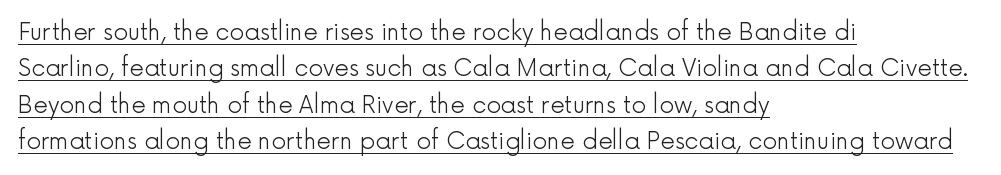
A baseline rule has been typeset under these characters. One-word summary of the alignment: left. The type is set solid horizontally, with unmodified tracking. Evenly set lines give the paragraph a standard silhouette. This reads as an unemphasized weight, regular at the heaviest.
